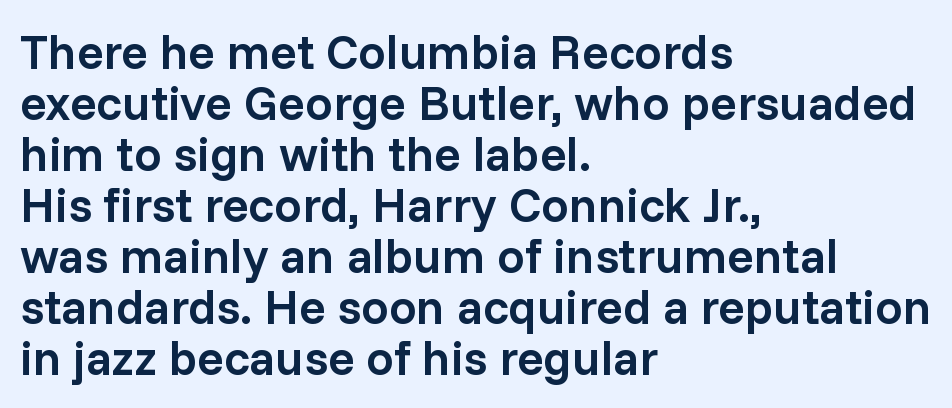
The image shows 49 px semibold sans-serif type, upright; set left-aligned, tight line spacing (1.04x), normal letter spacing, not underlined; low stroke contrast and a medium x-height.
